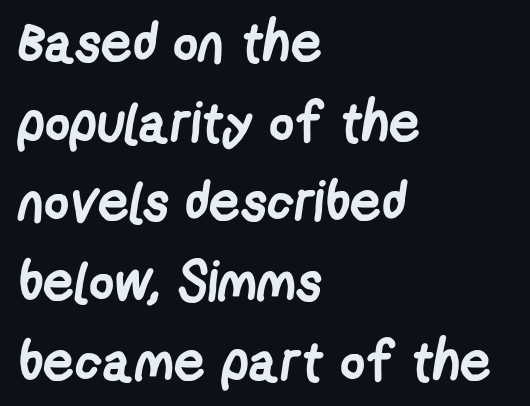
The image shows 55 px semibold, condensed sans-serif type; set left-aligned, normal line spacing (1.45x), normal letter spacing, not underlined; low stroke contrast and a medium x-height.
